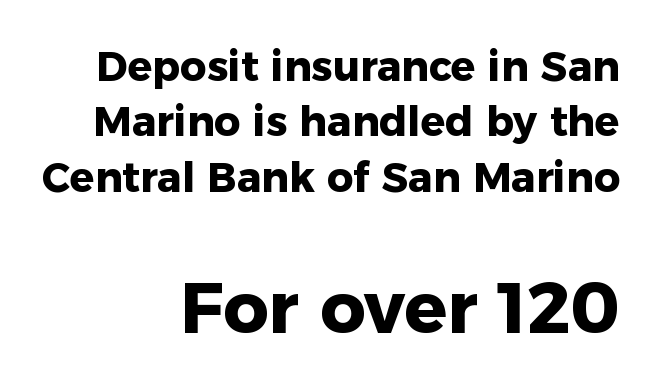
Q: Is the text bold? A: Yes.
Q: Is the text italic (slanted)? A: No, it is upright.
Q: Is the typeface a serif or a sans-serif typeface? A: Sans-serif.
Q: Is the text underlined? A: No.
Q: How is the paragraph aligned? A: Right-aligned.
Q: Is the spacing between letters normal or unusually wide? A: Normal.
Q: Is the spacing between lines tight, normal or loose? A: Normal.
Q: Which block of text is set in a larger size, the first (top) or the second (bottom)? A: The second (bottom) one.
Q: Width (condensed, normal, or wide)? A: Normal.
Q: Stroke contrast? A: Low.
Q: x-height? A: Medium.
Q: Monospaced? A: No.
